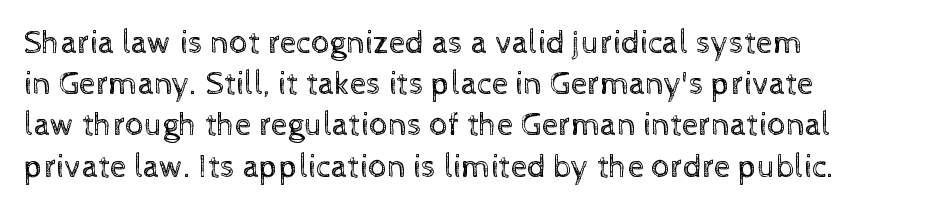
Caption: multi-line text, flush left, ragged right. The string is rendered with underlining switched off. Does the lettering tilt? It doesn't — this is upright. Each letter keeps its own natural width here, so spacing adapts to shape. The strokes carry an ordinary text weight at most.
